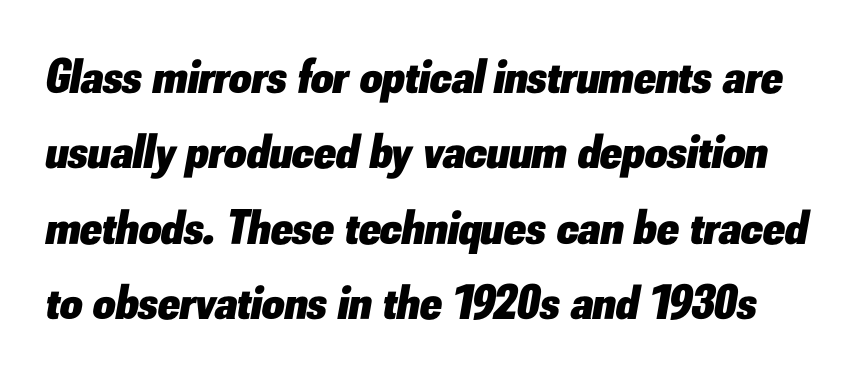
Line spacing here is normal. A typesetter would call this zero additional tracking. Plain, unruled lines of type. Would a proofreader flag this as italicized? Yes. Varying glyph widths throughout — classic text-font behaviour.
